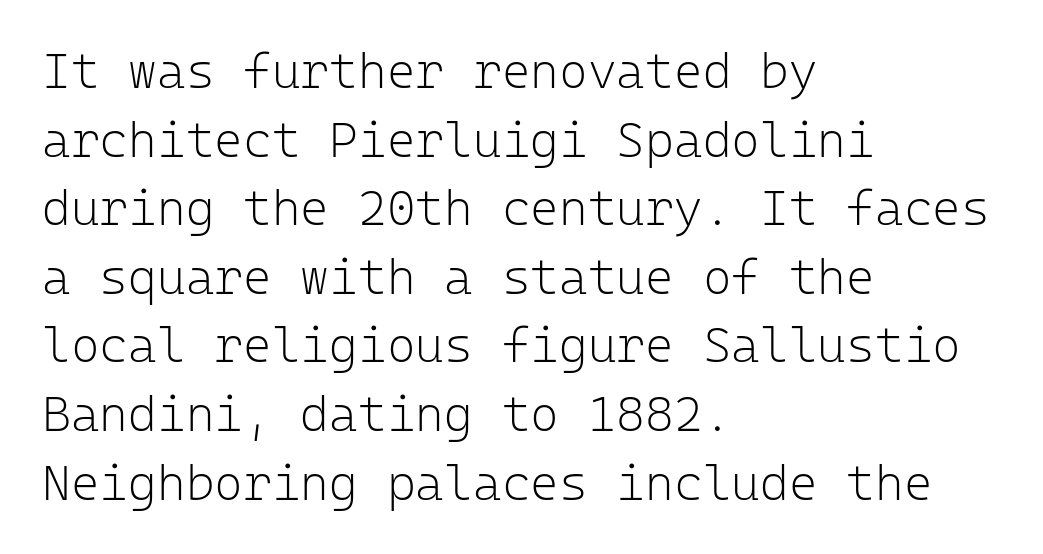
To sum up the face: it is a sans, with no serifs. You could count columns in this text — the font is strictly monospaced. Clear beneath every line of the passage. The strokes are not fattened; the text isn't bold. Left-aligned paragraph, ragged on the right. Honestly, the row spacing looks completely unremarkable.
